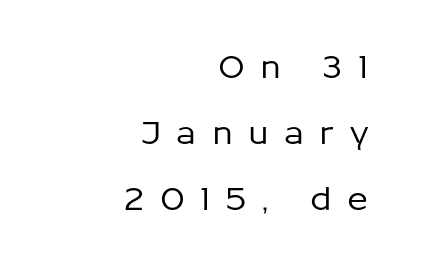
{"serif": "no", "italic": "no", "width": "normal", "stroke_contrast": "low", "x_height": "medium", "monospaced": "no", "underline": "no", "align": "right", "line_spacing": "loose", "line_spacing_ratio": 2.13, "letter_spacing": "wide", "letter_spacing_em": 0.49, "glyph_px": 31}
